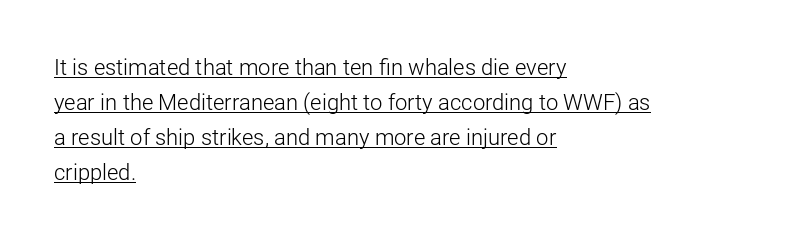
Every character sits straight up, as roman type does. The strokes are not fattened; the text isn't bold. The rows are spaced the way most documents space them. There is no visible air inserted between adjacent glyphs. Emphasis is given by a line drawn under the lettering.
